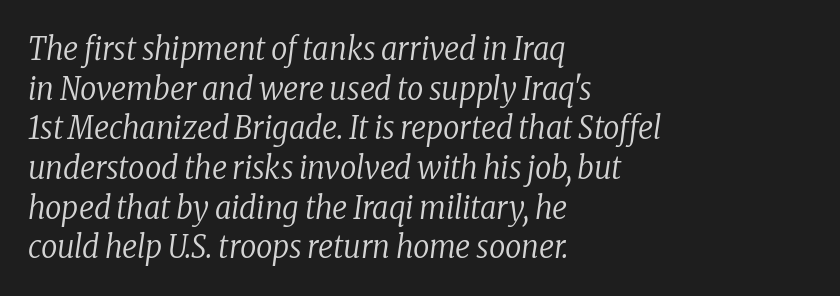
The image shows 32 px regular-weight, condensed serif type, italic (leaning right); set left-aligned, line spacing 1.24x, normal letter spacing, not underlined; low stroke contrast and a medium x-height.
